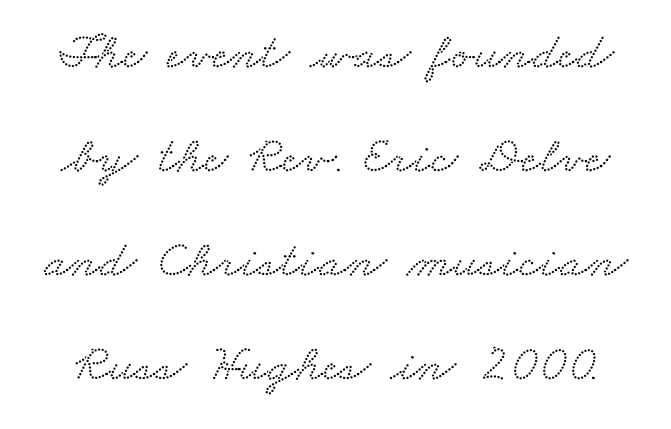
The letterforms sit shoulder to shoulder at normal distance. Rule under the text: the space is simply empty. Successive baselines arrive slowly, with a big drop between each. The rendering uses natural spacing where letterforms have individual widths.
